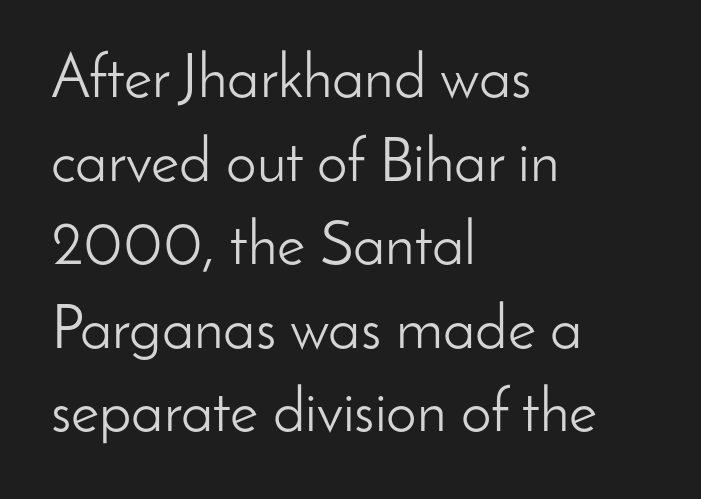
Each letter keeps its own natural width here, so spacing adapts to shape. Horizontally, the lines are justified to the leading edge only. In terms of leading, this rendering sits right in the middle. How are the letters spaced? Ordinarily, with no added tracking. Look at the bottom of the vertical strokes: they stop flat, with no serifs.
